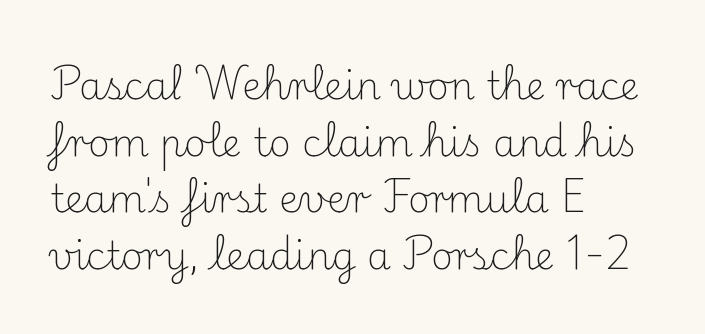
Q: Is the text bold? A: No.
Q: Is the text italic (slanted)? A: No, it is upright.
Q: Is the typeface a serif or a sans-serif typeface? A: Serif.
Q: Is the text underlined? A: No.
Q: How is the paragraph aligned? A: Left-aligned.
Q: Is the spacing between letters normal or unusually wide? A: Normal.
Q: Is the spacing between lines tight, normal or loose? A: Normal.
Q: Width (condensed, normal, or wide)? A: Normal.
Q: Stroke contrast? A: Medium.
Q: x-height? A: Small.
Q: Monospaced? A: No.
